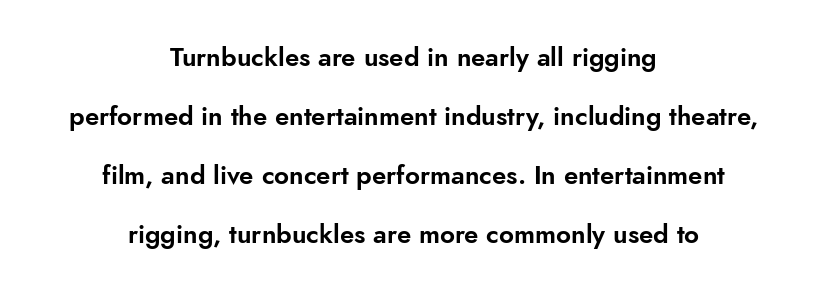
The image shows 26 px text type, upright; set centered, loose line spacing (2.27x), normal letter spacing, not underlined.
